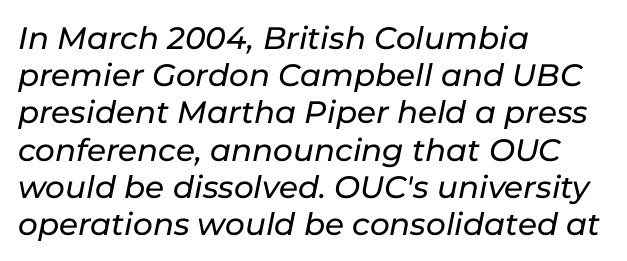
The image shows 31 px text type, italic (leaning right); set left-aligned, line spacing 1.2x, normal letter spacing, not underlined; low stroke contrast and a medium x-height.
